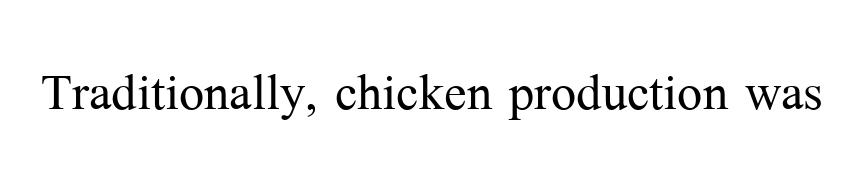
The image shows 67 px light serif type, upright; set normal letter spacing, not underlined; medium stroke contrast and a medium x-height.
